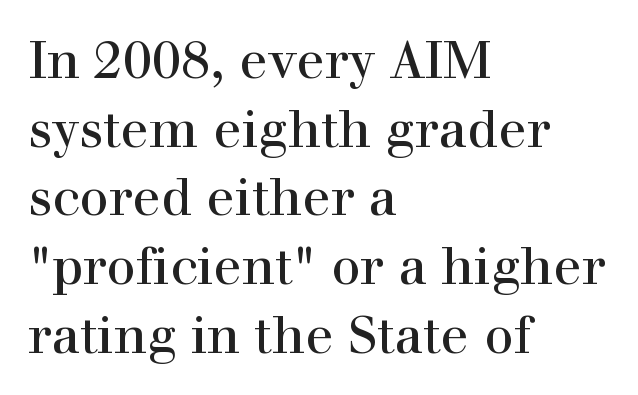
The image shows 52 px serif type, upright; set left-aligned, normal line spacing (1.32x), normal letter spacing, not underlined; a medium x-height.
